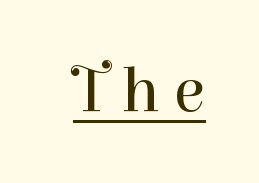
The image shows 64 px regular-weight serif type, upright; set unusually wide letter spacing (+0.24 em), underlined; high stroke contrast and a medium x-height.
